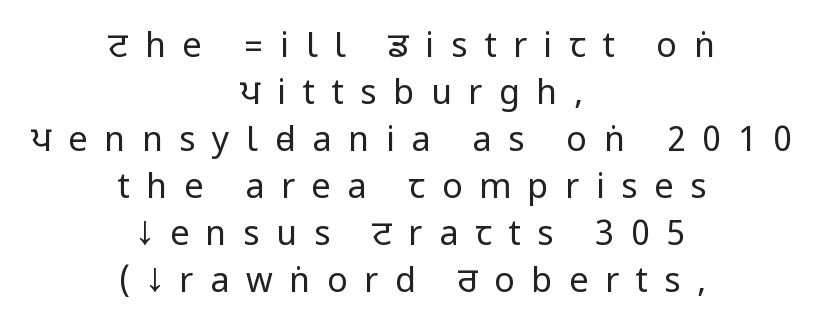
{"serif": "no", "italic": "no", "bold": "no", "weight": "regular", "width": "condensed", "stroke_contrast": "low", "underline": "no", "align": "center", "line_spacing": "normal", "line_spacing_ratio": 1.38, "letter_spacing": "wide", "letter_spacing_em": 0.49, "glyph_px": 34}
